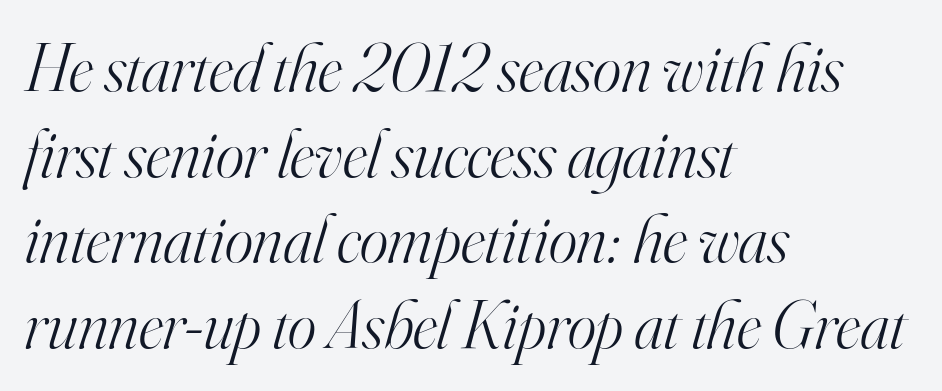
The passage shown is typed in a proportional face where columns would drift. In terms of letterform style, serifs are clearly present. Has an underline been added? It has not. Nothing unusual about the tracking: characters are spaced as the font intends.
